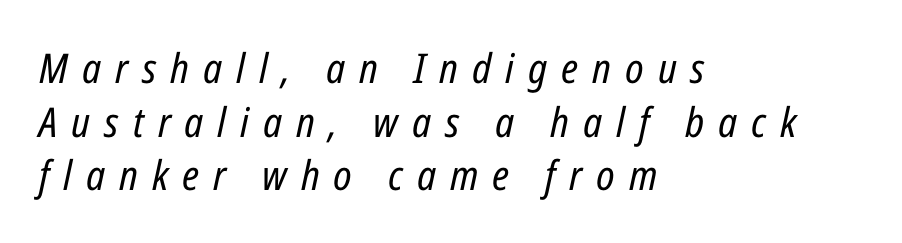
Notice how the passage keeps a crisp vertical edge on the left only. No word sits above an underline. Here the designer chose a conventional face with non-uniform glyph widths. Nothing heavy about these letters — not bold at all.
